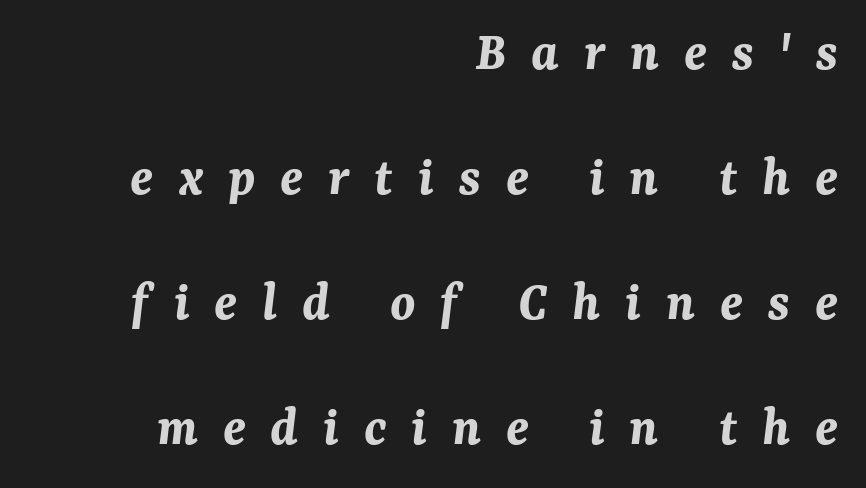
This sample has the flowing, uneven cadence of proportional lettering. Students, note that the glyphs here are deliberately spaced far apart. Set as a true bold cut, around the 700 mark. Is there much room between lines? Yes — plenty of vertical air separates them. The setting favours the right margin, as signatures and pull-quotes sometimes do.
